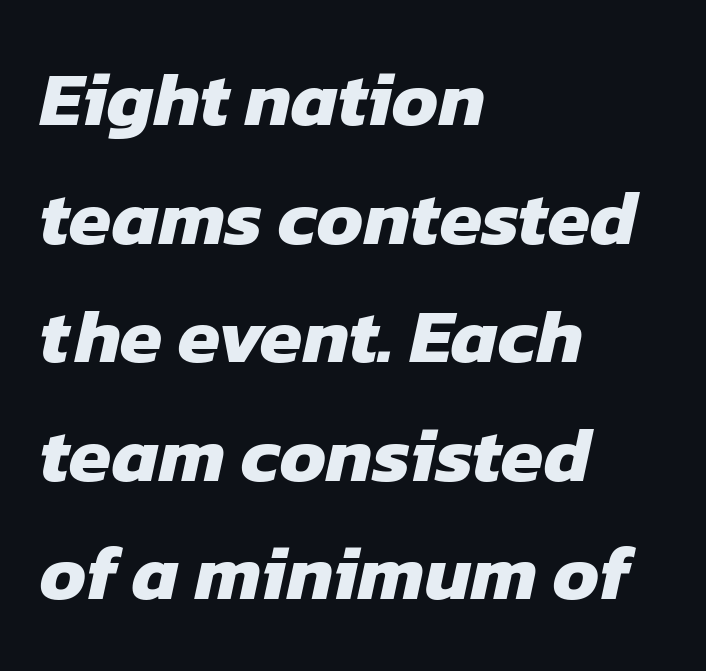
{"serif": "no", "bold": "yes", "weight": "heavy", "width": "normal", "stroke_contrast": "low", "x_height": "medium", "monospaced": "no", "underline": "no", "align": "left", "line_spacing": "normal", "line_spacing_ratio": 1.54, "letter_spacing": "normal", "letter_spacing_em": 0.0, "glyph_px": 77}
